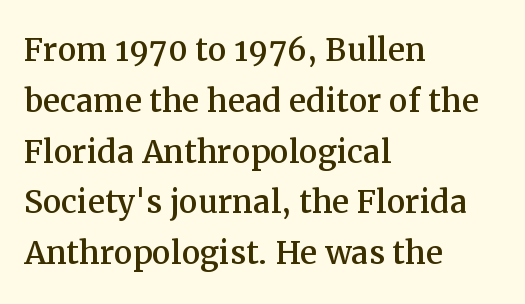
Check under the words: just untouched page. This is the regular roman posture of the typeface. A classic flush-left, rag-right setting is used for this passage. Is this a fixed-width face? No — the glyphs have proportional, varying widths. Little horizontal feet cap the strokes, marking this as serif type.
